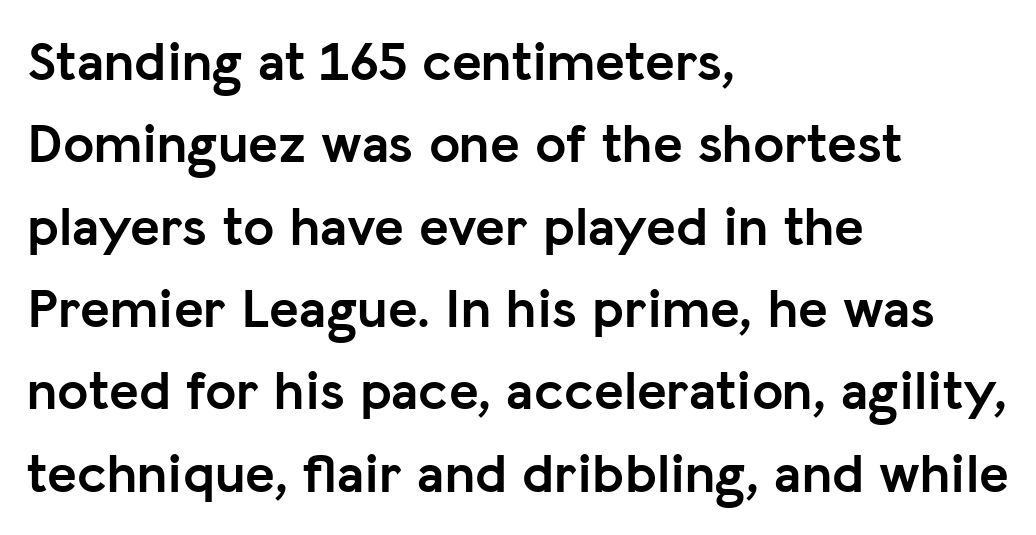
{"serif": "no", "italic": "no", "bold": "yes", "weight": "semibold", "width": "normal", "stroke_contrast": "low", "x_height": "medium", "monospaced": "no", "underline": "no", "align": "left", "line_spacing": "normal", "line_spacing_ratio": 1.47, "letter_spacing": "normal", "letter_spacing_em": 0.0, "glyph_px": 56}
